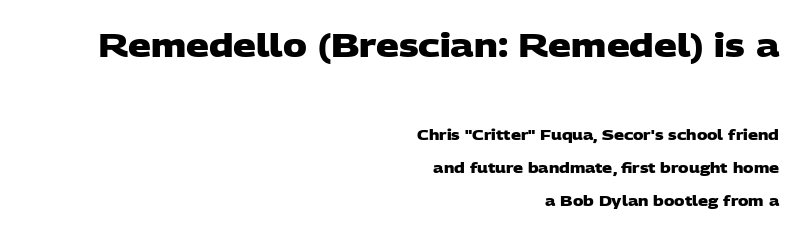
Glance below the letters and you will spot only blank space. Thick stems and heavy bowls — unmistakably bold. A typesetter would label this face a sans. If you drew a ruler down the right edge, every line would touch it.
